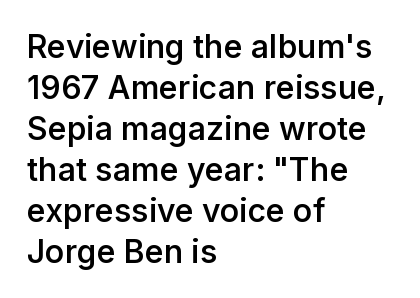
The compositor pushed each line to the left boundary. This is sans-serif lettering, the kind often seen on screens and signage. Caption: semibold face, moderately heavy strokes. The gaps between neighbouring characters are ordinary and unremarkable.
